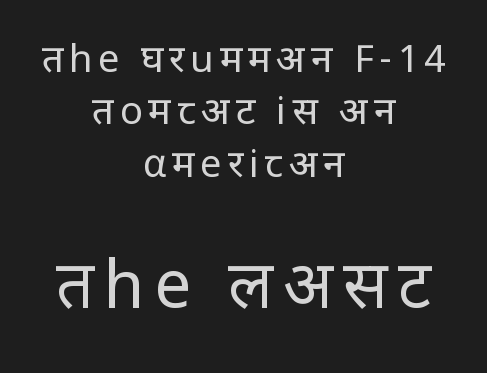
Q: Is the text bold? A: No.
Q: Is the text italic (slanted)? A: No, it is upright.
Q: Is the typeface a serif or a sans-serif typeface? A: Sans-serif.
Q: Is the text underlined? A: No.
Q: How is the paragraph aligned? A: Centered.
Q: Is the spacing between lines tight, normal or loose? A: Normal.
Q: Which block of text is set in a larger size, the first (top) or the second (bottom)? A: The second (bottom) one.
Q: Width (condensed, normal, or wide)? A: Normal.
Q: Stroke contrast? A: Low.
Q: x-height? A: Large.
Q: Monospaced? A: No.
